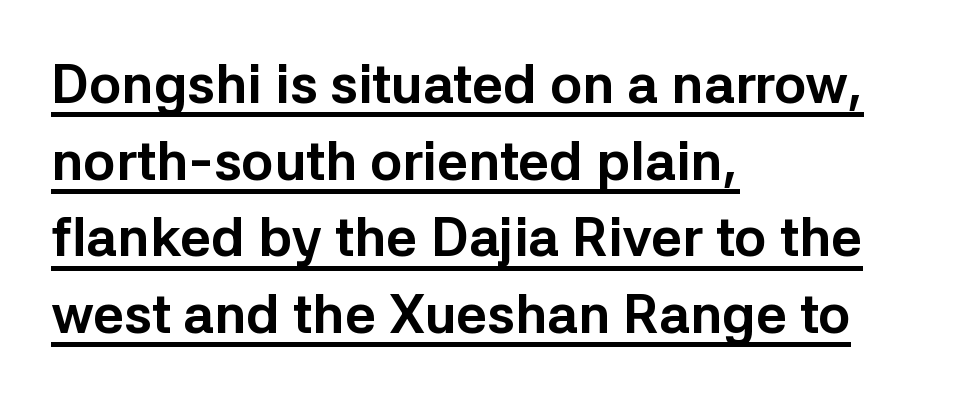
{"serif": "no", "italic": "no", "bold": "yes", "weight": "bold", "width": "normal", "stroke_contrast": "low", "x_height": "medium", "monospaced": "no", "underline": "yes", "align": "left", "line_spacing": "normal", "line_spacing_ratio": 1.42, "letter_spacing": "normal", "letter_spacing_em": 0.0, "glyph_px": 54}
